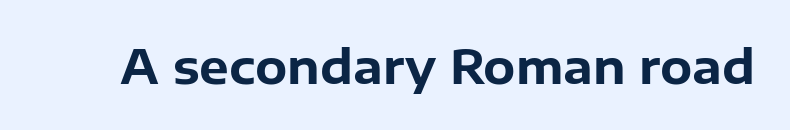
{"serif": "no", "italic": "no", "bold": "yes", "weight": "bold", "width": "normal", "stroke_contrast": "low", "x_height": "medium", "monospaced": "no", "underline": "no", "letter_spacing": "normal", "letter_spacing_em": 0.0, "glyph_px": 47}
